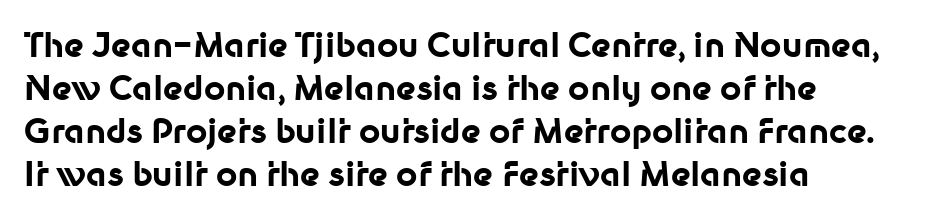
The image shows 33 px bold sans-serif type, upright; set left-aligned, normal line spacing (1.3x), normal letter spacing, not underlined; low stroke contrast and a medium x-height.
